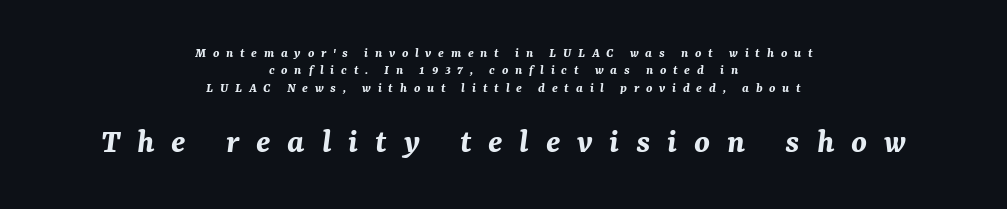
Q: Is the text bold? A: Yes.
Q: Is the text italic (slanted)? A: Yes, it leans right by about 7 degrees.
Q: Is the text underlined? A: No.
Q: How is the paragraph aligned? A: Centered.
Q: Is the spacing between letters normal or unusually wide? A: Unusually wide.
Q: Is the spacing between lines tight, normal or loose? A: Normal.
Q: Which block of text is set in a larger size, the first (top) or the second (bottom)? A: The second (bottom) one.
Q: Width (condensed, normal, or wide)? A: Normal.
Q: Stroke contrast? A: Medium.
Q: x-height? A: Medium.
Q: Monospaced? A: No.
